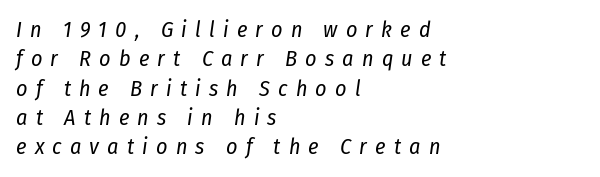
The image shows 22 px text type, italic (leaning right); set left-aligned, normal line spacing (1.33x), unusually wide letter spacing (+0.37 em), not underlined.
